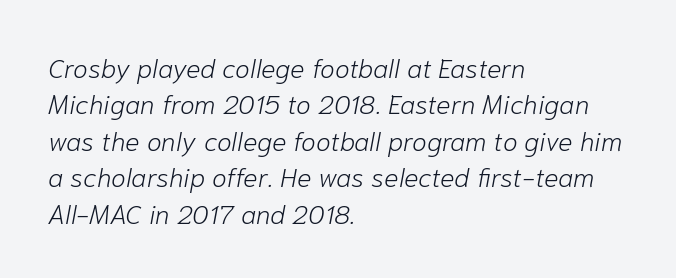
Q: Is the text bold? A: No.
Q: Is the text italic (slanted)? A: Yes, it leans right by about 10 degrees.
Q: Is the text underlined? A: No.
Q: How is the paragraph aligned? A: Left-aligned.
Q: Is the spacing between letters normal or unusually wide? A: Normal.
Q: Is the spacing between lines tight, normal or loose? A: Normal.
